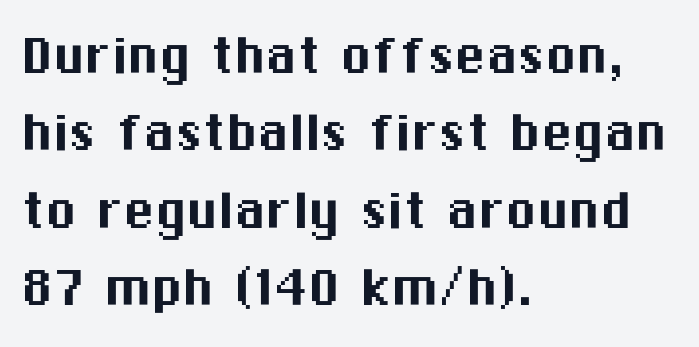
The image shows 63 px sans-serif type, upright; set left-aligned, line spacing 1.23x, normal letter spacing, not underlined; medium stroke contrast and a medium x-height.
